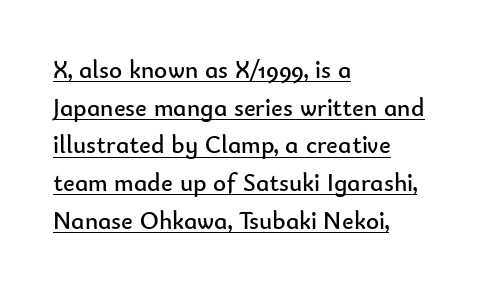
{"italic": "no", "bold": "no", "underline": "yes", "align": "left", "line_spacing": "normal", "line_spacing_ratio": 1.51, "letter_spacing": "normal", "letter_spacing_em": 0.0, "glyph_px": 25}
